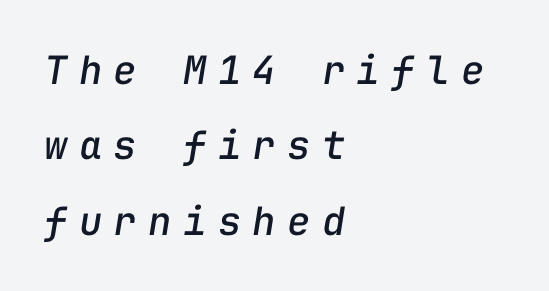
{"italic": "yes", "lean": "right", "slant_degrees": 9, "width": "normal", "stroke_contrast": "low", "x_height": "medium", "monospaced": "yes", "underline": "no", "align": "left", "line_spacing": "loose", "line_spacing_ratio": 1.93, "letter_spacing": "wide", "letter_spacing_em": 0.29, "glyph_px": 39}
